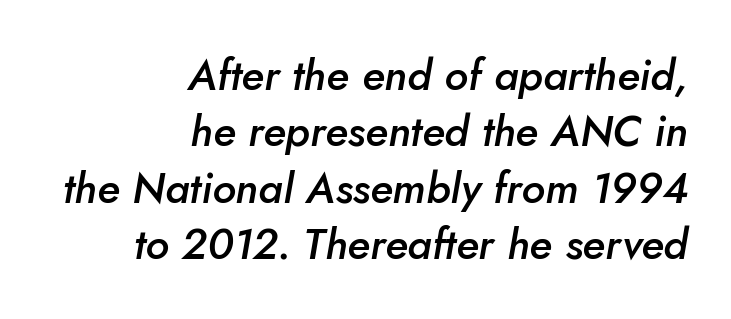
{"italic": "yes", "lean": "right", "slant_degrees": 5, "bold": "semi", "weight": "semibold", "width": "normal", "stroke_contrast": "low", "x_height": "small", "monospaced": "no", "underline": "no", "align": "right", "line_spacing": "normal", "line_spacing_ratio": 1.31, "letter_spacing": "normal", "letter_spacing_em": 0.0, "glyph_px": 43}
